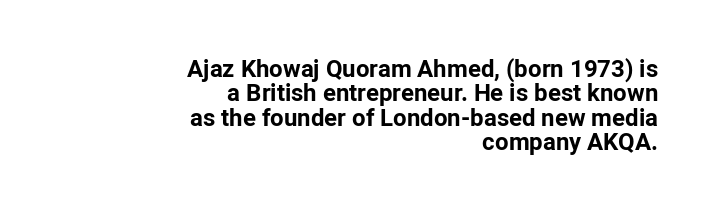
The image shows 24 px bold type, upright; set right-aligned, tight line spacing (1.02x), normal letter spacing, not underlined.
